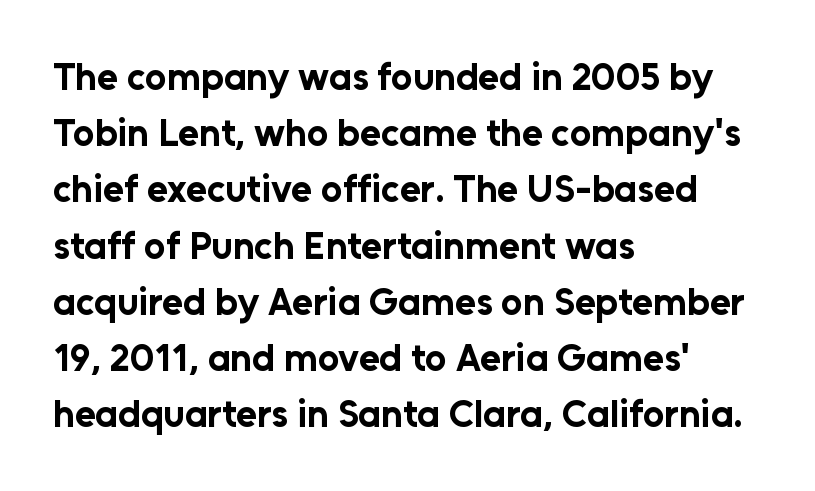
The image shows 38 px bold sans-serif type, upright; set left-aligned, normal line spacing (1.48x), normal letter spacing, not underlined; low stroke contrast and a medium x-height.
